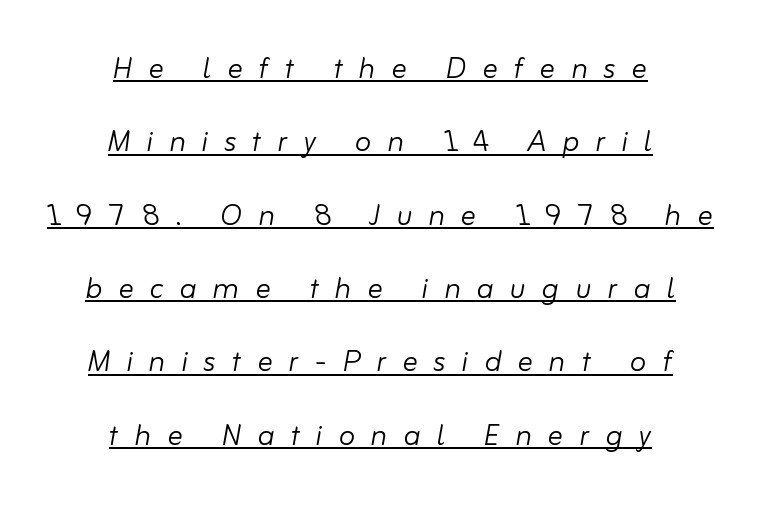
The image shows 38 px light type, italic (leaning right); set centered, loose line spacing (1.93x), unusually wide letter spacing (+0.42 em), underlined; low stroke contrast and a small x-height.
